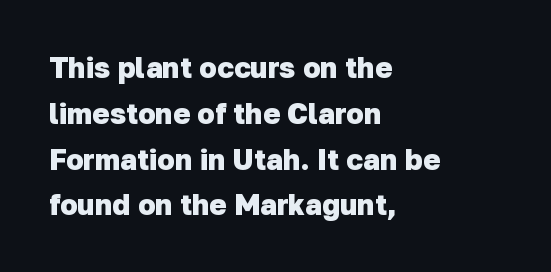
{"serif": "no", "bold": "yes", "weight": "heavy", "width": "normal", "stroke_contrast": "low", "x_height": "medium", "monospaced": "no", "underline": "no", "align": "left", "line_spacing": "normal", "line_spacing_ratio": 1.58, "letter_spacing": "normal", "letter_spacing_em": 0.0, "glyph_px": 29}
